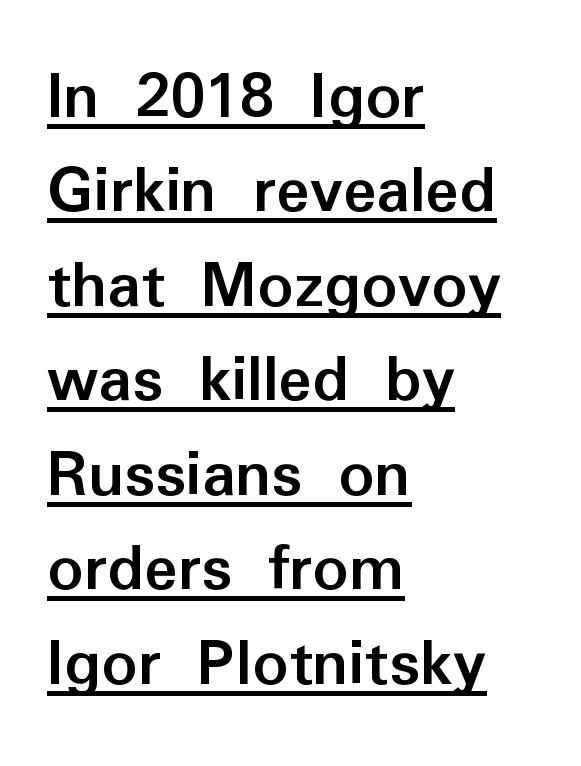
The image shows 70 px semibold sans-serif type, upright; set left-aligned, normal line spacing (1.35x), normal letter spacing, underlined; low stroke contrast and a medium x-height.
